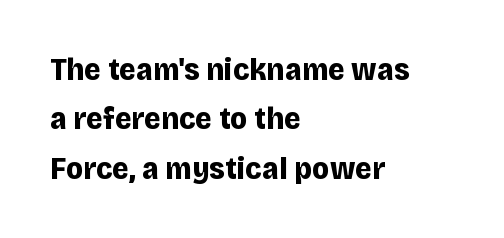
As a designer I'd log this as weight 700, bold. You could call the tracking neutral — neither tight nor loose. The letters stand upright; this is a roman face. The zone under the glyphs is completely vacant. The passage shown is typeset with a sans-serif family.
